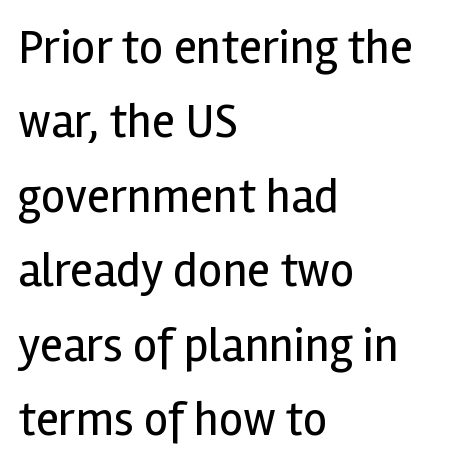
{"serif": "no", "italic": "no", "bold": "no", "weight": "regular", "width": "normal", "x_height": "medium", "monospaced": "no", "underline": "no", "align": "left", "line_spacing": "normal", "line_spacing_ratio": 1.55, "letter_spacing": "normal", "letter_spacing_em": 0.0, "glyph_px": 48}
